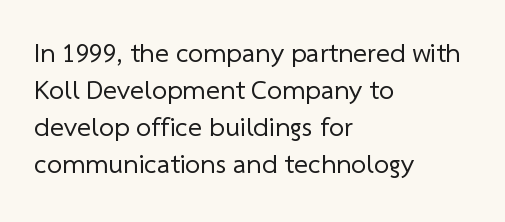
The image shows 27 px text type; set left-aligned, normal line spacing (1.37x), normal letter spacing, not underlined.
